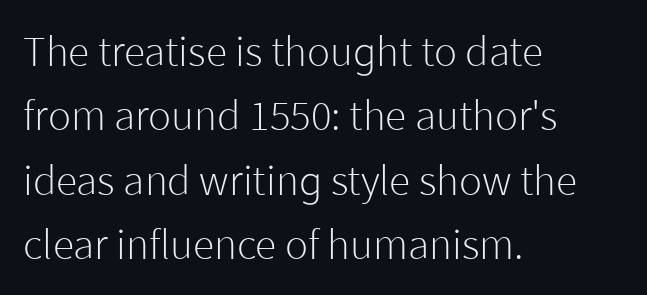
Standard letterfit; no display-style spreading of the glyphs. These lines are rendered in a variable-pitch font. No chunkiness to these letters — they're not bold. The letters stand upright; this is a roman face. Short and long lines alike share a common starting point at left.
